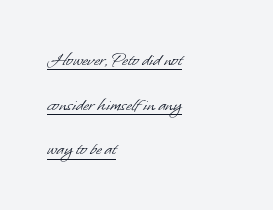
A great deal of white space separates one row of letters from the next. Check the space under the baseline: a stroke is drawn there. How are the letters spaced? Ordinarily, with no added tracking. Weight: in the light-to-regular range. If you drew a ruler down the left edge, every line would touch it.
